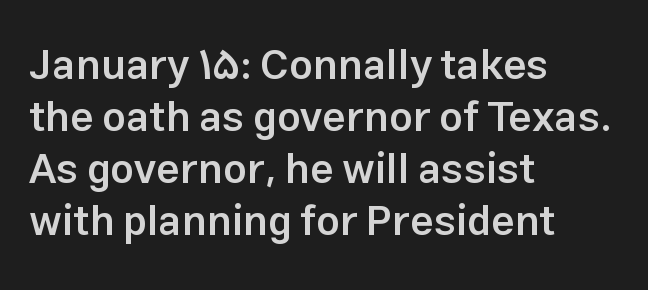
Q: Is the text bold? A: Semi-bold.
Q: Is the text italic (slanted)? A: No, it is upright.
Q: Is the typeface a serif or a sans-serif typeface? A: Sans-serif.
Q: Is the text underlined? A: No.
Q: How is the paragraph aligned? A: Left-aligned.
Q: Is the spacing between letters normal or unusually wide? A: Normal.
Q: Width (condensed, normal, or wide)? A: Normal.
Q: Stroke contrast? A: Low.
Q: x-height? A: Medium.
Q: Monospaced? A: No.
